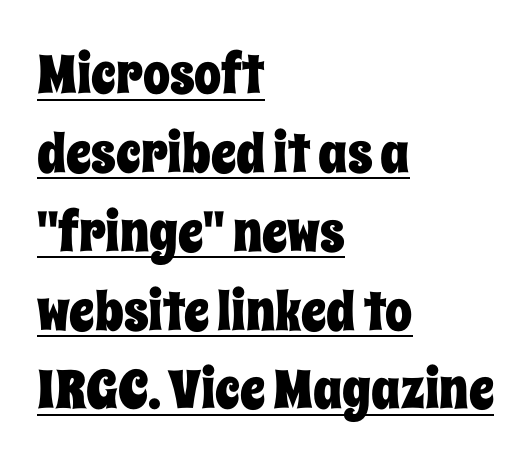
Vertically, the passage feels balanced, rows spaced as you'd expect. Standard letterfit; no display-style spreading of the glyphs. The string is rendered with underlining switched on. Horizontal alignment here is leftward, the default for most running prose. The lettering holds an erect, upright posture throughout.
